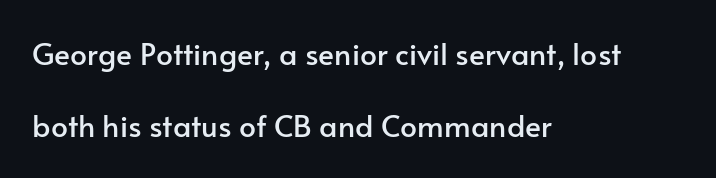
{"serif": "no", "italic": "no", "width": "normal", "stroke_contrast": "low", "x_height": "small", "monospaced": "no", "underline": "no", "align": "left", "line_spacing": "loose", "line_spacing_ratio": 2.4, "letter_spacing": "normal", "letter_spacing_em": 0.0, "glyph_px": 30}
